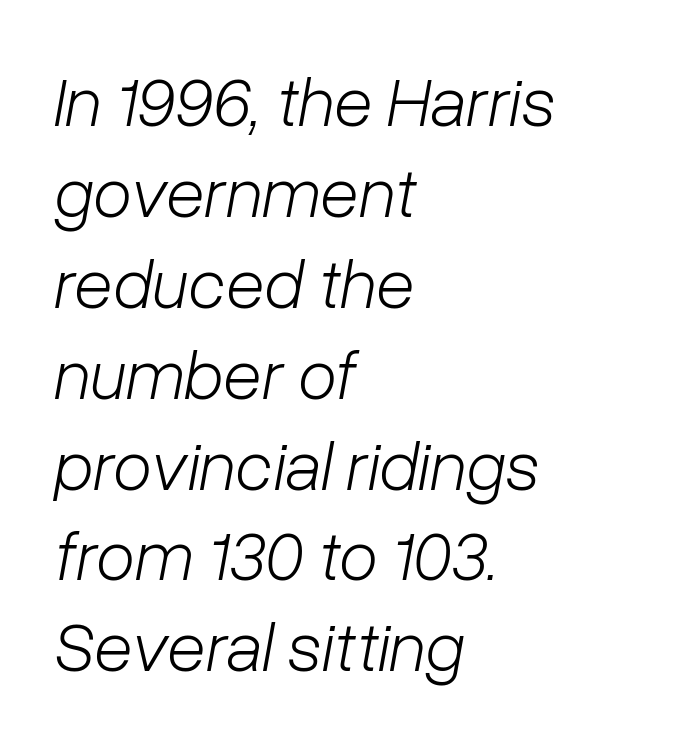
The image shows 71 px light type, italic (leaning right); set left-aligned, normal line spacing (1.28x), normal letter spacing, not underlined; low stroke contrast and a medium x-height.
